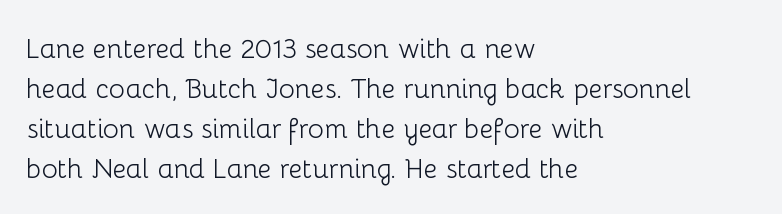
Q: Is the text bold? A: No.
Q: Is the text italic (slanted)? A: No, it is upright.
Q: Is the text underlined? A: No.
Q: How is the paragraph aligned? A: Left-aligned.
Q: Is the spacing between letters normal or unusually wide? A: Normal.
Q: Is the spacing between lines tight, normal or loose? A: Normal.
